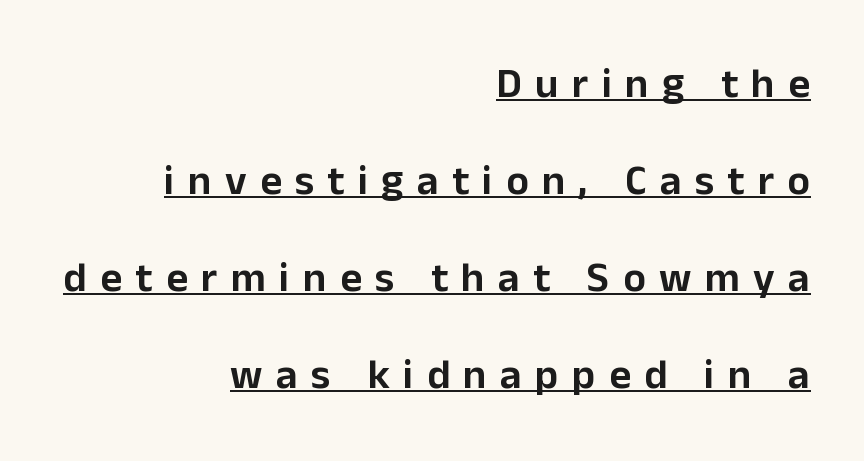
Examine the stroke ends and you'll find no serifs. A student would call this right alignment; a typographer would say flush right, rag left. Honestly, the rows look like they've been pulled way apart. Decoration check: the copy is underlined. Varying glyph widths throughout — classic text-font behaviour. Does the lettering tilt? It doesn't — this is upright.
